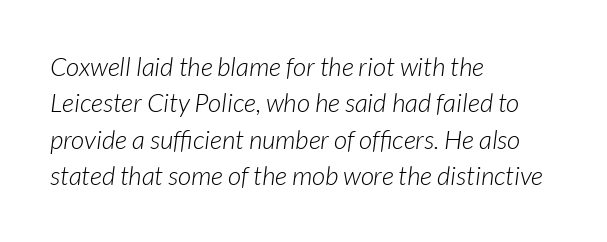
The rendering uses a moderate line-height, typical for paragraphs. A student would call this left alignment; a typographer would say flush left, rag right. The letterforms sit at book weight or below. The whole block is typeset with a tilt. This rendering leaves character spacing at its baseline value.
